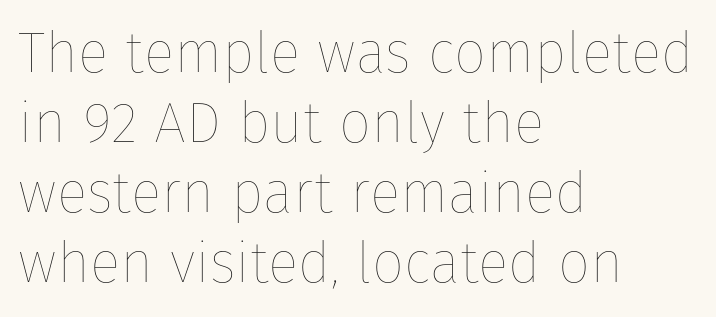
{"italic": "no", "bold": "no", "weight": "thin", "width": "normal", "stroke_contrast": "low", "x_height": "medium", "monospaced": "no", "underline": "no", "align": "left", "line_spacing_ratio": 1.23, "letter_spacing": "normal", "letter_spacing_em": 0.0, "glyph_px": 57}
